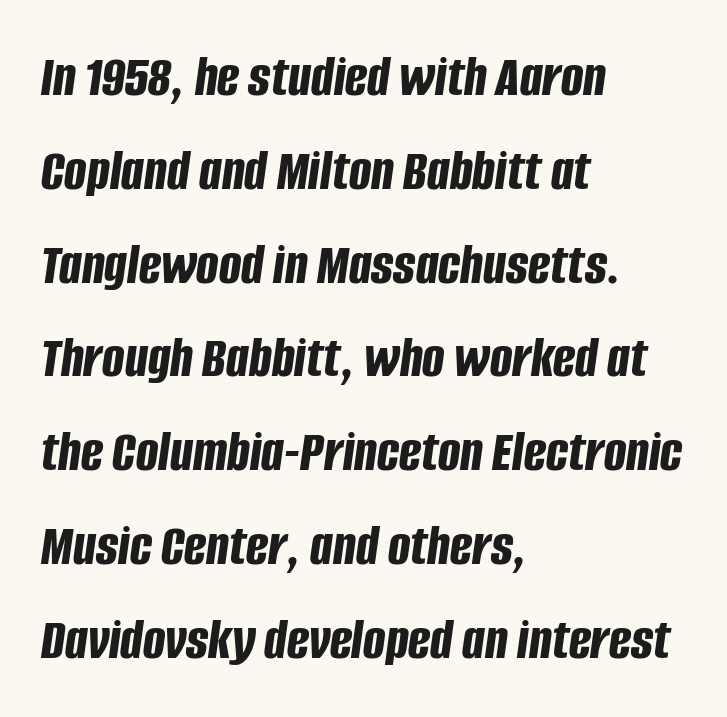
The image shows 59 px bold, condensed type, italic (leaning right); set left-aligned, normal line spacing (1.59x), normal letter spacing, not underlined; low stroke contrast and a large x-height.
